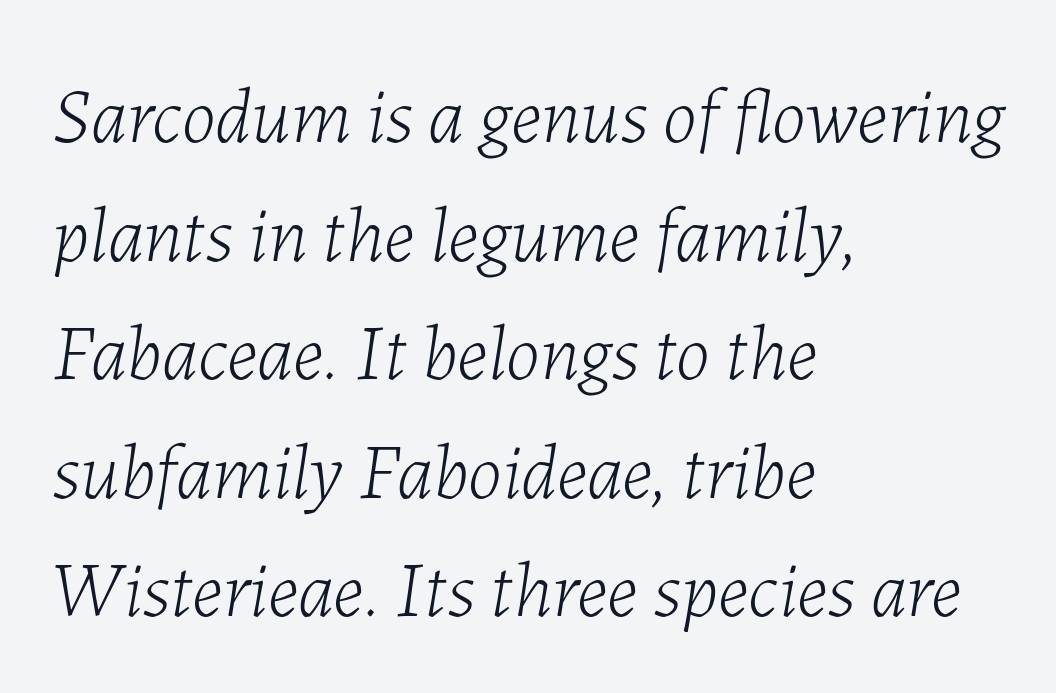
The image shows 78 px light type, italic (leaning right); set left-aligned, normal line spacing (1.52x), normal letter spacing, not underlined; low stroke contrast and a medium x-height.
